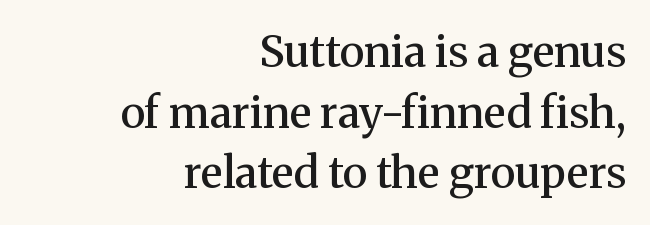
The image shows 43 px semibold serif type, upright; set right-aligned, normal line spacing (1.41x), normal letter spacing, not underlined; medium stroke contrast and a medium x-height.
